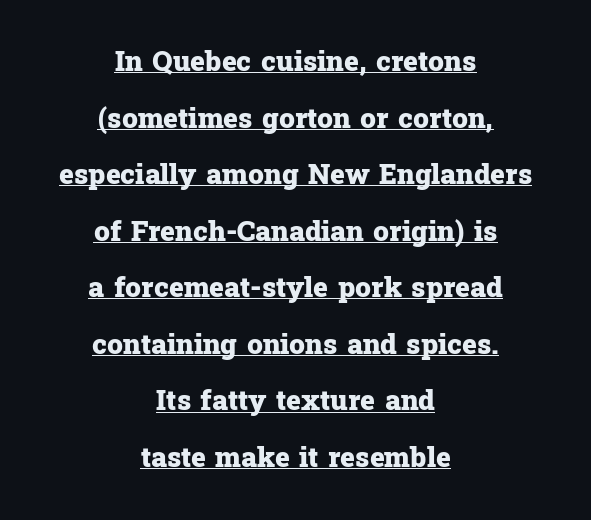
The image shows 28 px heavy serif type, upright; set centered, loose line spacing (2.02x), normal letter spacing, underlined; low stroke contrast and a medium x-height.
